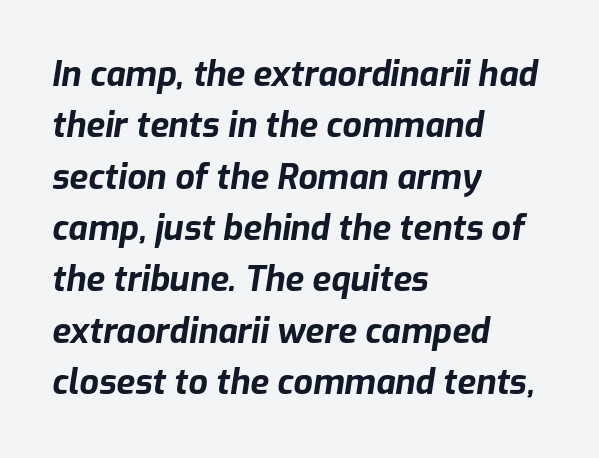
The typography opts for an oblique posture over an upright one. One-word summary of the alignment: left. On the weight axis this lands at bold, roughly 700. Descenders are the only things crossing below the line. Letter spacing: default. Note the varied advance widths — an 'i' is clearly narrower than an 'm'.
